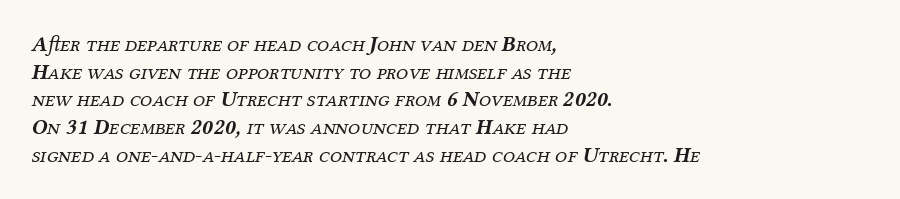
Q: Is the text bold? A: No.
Q: Is the text italic (slanted)? A: Yes, it leans right by about 12 degrees.
Q: Is the text underlined? A: No.
Q: How is the paragraph aligned? A: Left-aligned.
Q: Is the spacing between letters normal or unusually wide? A: Normal.
Q: Is the spacing between lines tight, normal or loose? A: Normal.
